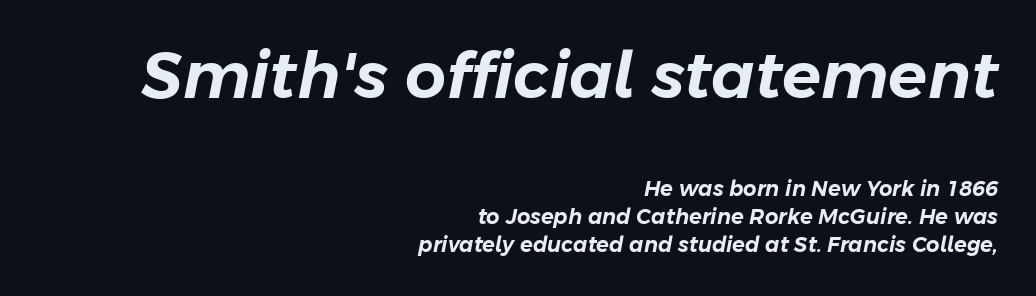
{"italic": "yes", "lean": "right", "slant_degrees": 11, "width": "normal", "stroke_contrast": "low", "x_height": "medium", "monospaced": "no", "underline": "no", "align": "right", "line_spacing": "normal", "line_spacing_ratio": 1.35, "letter_spacing": "normal", "letter_spacing_em": 0.0, "larger_block": "first", "size_ratio": 3.05, "glyph_px": 64}
